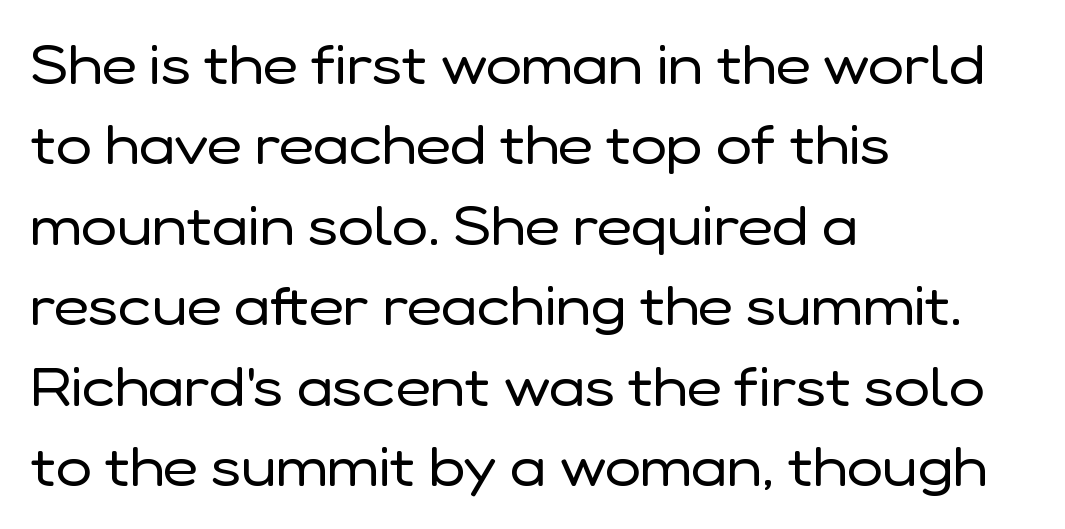
The image shows 54 px regular-weight sans-serif type, upright; set left-aligned, normal line spacing (1.49x), normal letter spacing, not underlined; low stroke contrast and a medium x-height.
